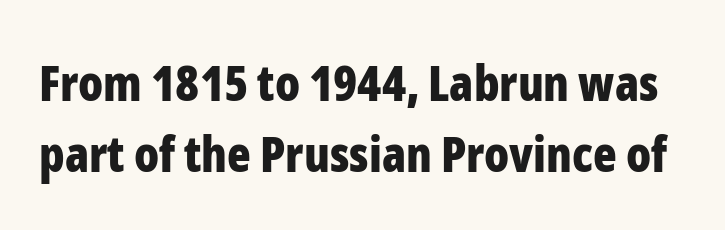
The image shows 49 px bold, condensed sans-serif type, upright; set normal line spacing (1.45x), normal letter spacing, not underlined; low stroke contrast and a medium x-height.
